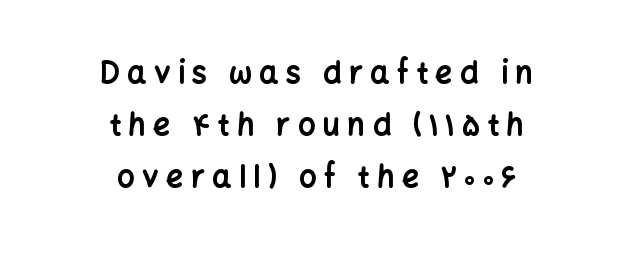
The image shows 30 px bold sans-serif type, upright; set centered, line spacing 1.74x, unusually wide letter spacing (+0.25 em), not underlined; low stroke contrast and a medium x-height.
